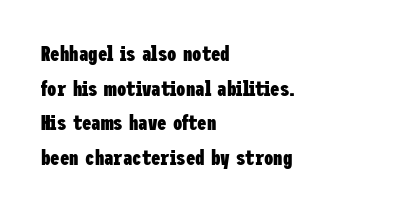
Glance below the letters and you will spot only blank space. This sample uses plain, unmodified letter spacing. The compositor pushed each line to the left boundary. Designer's note — italics off, roman on.
